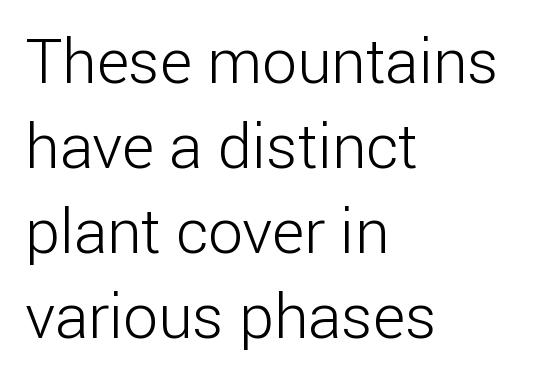
{"serif": "no", "italic": "no", "bold": "no", "weight": "light", "width": "normal", "stroke_contrast": "low", "x_height": "medium", "monospaced": "no", "underline": "no", "align": "left", "line_spacing": "normal", "line_spacing_ratio": 1.37, "letter_spacing": "normal", "letter_spacing_em": 0.0, "glyph_px": 62}
